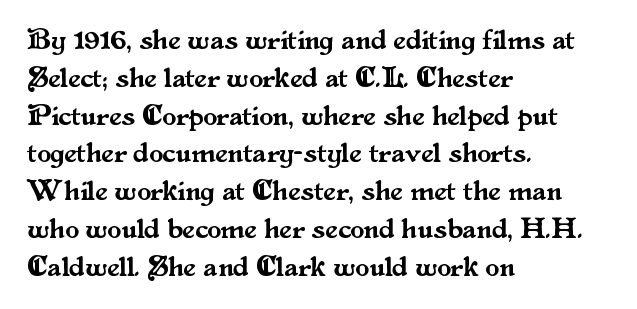
The image shows 28 px serif type, upright; set left-aligned, normal line spacing (1.35x), normal letter spacing, not underlined; medium stroke contrast and a small x-height.
